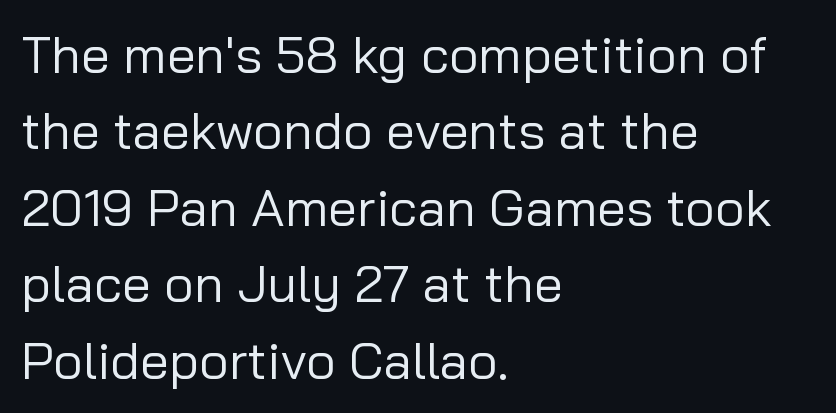
Q: Is the text bold? A: No.
Q: Is the text italic (slanted)? A: No, it is upright.
Q: Is the typeface a serif or a sans-serif typeface? A: Sans-serif.
Q: Is the text underlined? A: No.
Q: How is the paragraph aligned? A: Left-aligned.
Q: Is the spacing between letters normal or unusually wide? A: Normal.
Q: Is the spacing between lines tight, normal or loose? A: Normal.
Q: Width (condensed, normal, or wide)? A: Normal.
Q: Stroke contrast? A: Low.
Q: x-height? A: Medium.
Q: Monospaced? A: No.
